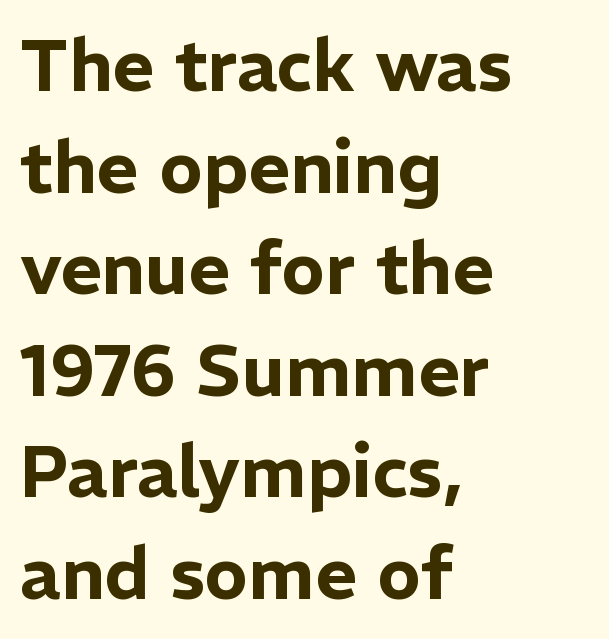
The image shows 72 px sans-serif type, upright; set left-aligned, normal line spacing (1.41x), normal letter spacing, not underlined; low stroke contrast and a medium x-height.
